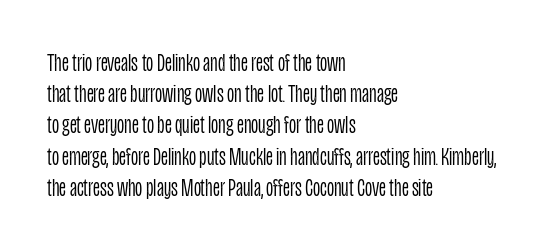
Spacing between characters is what you'd get straight out of the box. Ordinary non-slanted type is in use. The compositor pushed each line to the left boundary. Rows of type keep a routine distance in the vertical direction.
